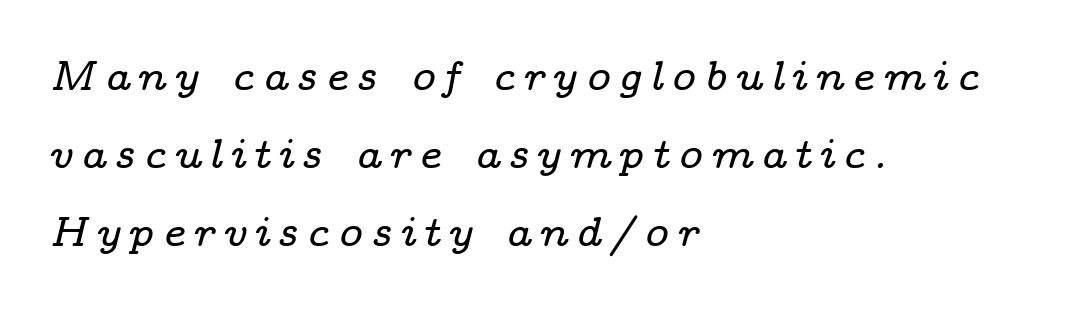
{"serif": "yes", "italic": "yes", "lean": "right", "slant_degrees": 14, "width": "wide", "stroke_contrast": "low", "x_height": "medium", "monospaced": "no", "underline": "no", "align": "left", "line_spacing": "loose", "line_spacing_ratio": 1.9, "glyph_px": 41}
